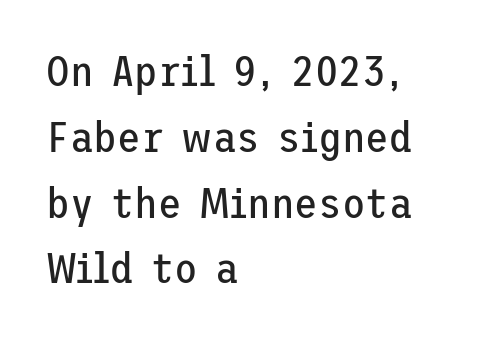
{"serif": "no", "italic": "no", "bold": "no", "weight": "regular", "width": "normal", "stroke_contrast": "low", "x_height": "medium", "underline": "no", "align": "left", "line_spacing": "normal", "line_spacing_ratio": 1.53, "letter_spacing": "normal", "letter_spacing_em": 0.0, "glyph_px": 43}
